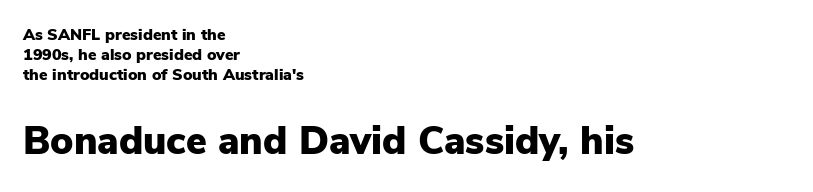
{"serif": "no", "italic": "no", "bold": "yes", "weight": "heavy", "width": "normal", "stroke_contrast": "low", "x_height": "medium", "monospaced": "no", "underline": "no", "align": "left", "line_spacing": "normal", "line_spacing_ratio": 1.25, "letter_spacing": "normal", "letter_spacing_em": 0.0, "larger_block": "second", "size_ratio": 2.44, "glyph_px": 39}
